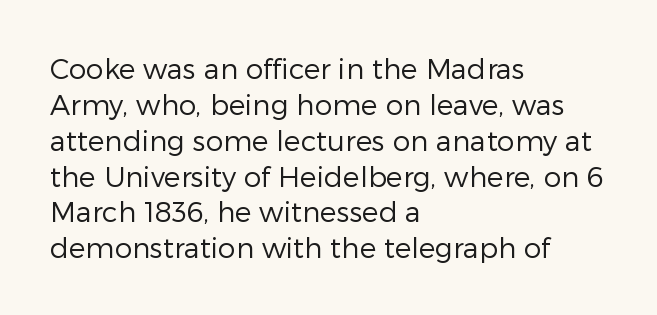
The image shows 28 px regular-weight sans-serif type, upright; set left-aligned, normal line spacing (1.28x), normal letter spacing, not underlined; low stroke contrast and a medium x-height.
